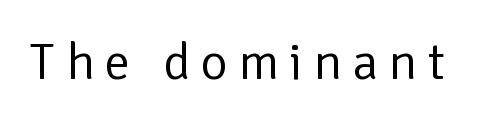
Q: Is the text bold? A: No.
Q: Is the text italic (slanted)? A: No, it is upright.
Q: Is the typeface a serif or a sans-serif typeface? A: Sans-serif.
Q: Is the text underlined? A: No.
Q: Is the spacing between letters normal or unusually wide? A: Unusually wide.
Q: Width (condensed, normal, or wide)? A: Normal.
Q: Stroke contrast? A: Low.
Q: x-height? A: Medium.
Q: Monospaced? A: No.
